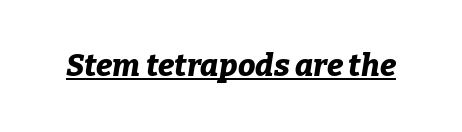
Q: Is the text bold? A: Yes.
Q: Is the text italic (slanted)? A: Yes, it leans right by about 9 degrees.
Q: Is the text underlined? A: Yes.
Q: Is the spacing between letters normal or unusually wide? A: Normal.
Q: Width (condensed, normal, or wide)? A: Normal.
Q: Stroke contrast? A: Low.
Q: x-height? A: Medium.
Q: Monospaced? A: No.
